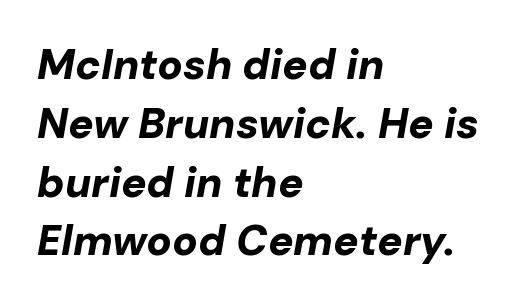
{"italic": "yes", "lean": "right", "slant_degrees": 10, "bold": "yes", "weight": "bold", "width": "normal", "stroke_contrast": "low", "x_height": "medium", "monospaced": "no", "underline": "no", "align": "left", "line_spacing": "normal", "line_spacing_ratio": 1.4, "letter_spacing": "normal", "letter_spacing_em": 0.0, "glyph_px": 42}
